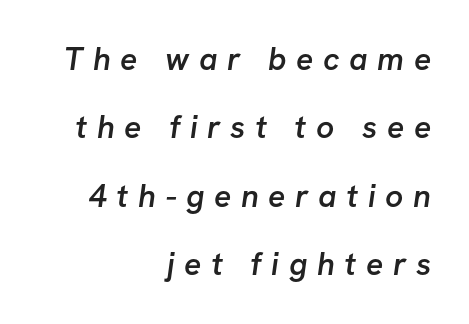
Beneath every word, the page is bare. You could not count columns in this text — the font is proportionally spaced. Weight: semibold (demi). Does the leading feel generous? Absolutely, it's lavish. Students, note that the glyphs here are deliberately spaced far apart. Is this a sans? Yes — the strokes have no serifs.
